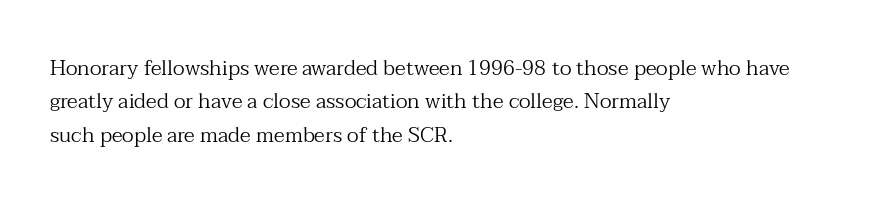
{"italic": "no", "bold": "no", "underline": "no", "align": "left", "line_spacing": "normal", "line_spacing_ratio": 1.59, "letter_spacing": "normal", "letter_spacing_em": 0.0, "glyph_px": 21}
